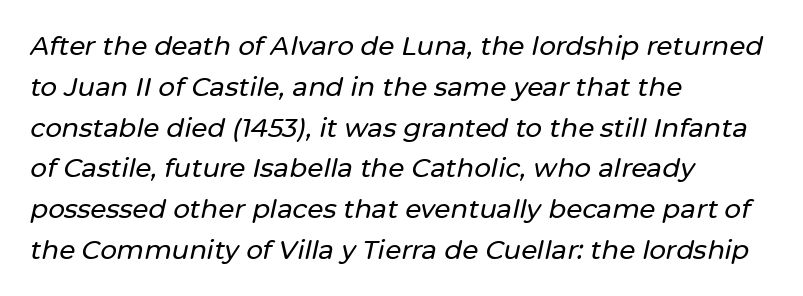
Q: Is the text italic (slanted)? A: Yes, it leans right by about 12 degrees.
Q: Is the text underlined? A: No.
Q: How is the paragraph aligned? A: Left-aligned.
Q: Is the spacing between letters normal or unusually wide? A: Normal.
Q: Is the spacing between lines tight, normal or loose? A: Normal.
